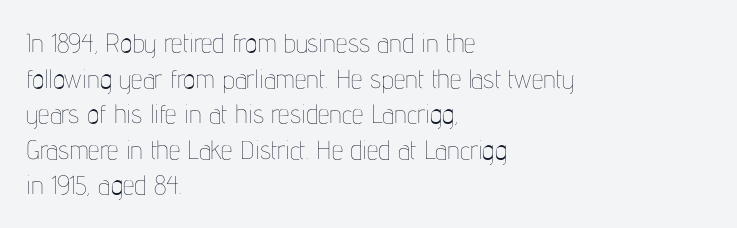
The image shows 26 px text type, upright; set left-aligned, normal line spacing (1.37x), normal letter spacing, not underlined.
